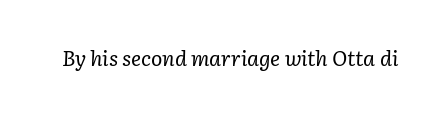
Q: Is the text bold? A: No.
Q: Is the text italic (slanted)? A: Yes, it leans right by about 3 degrees.
Q: Is the text underlined? A: No.
Q: Is the spacing between letters normal or unusually wide? A: Normal.
